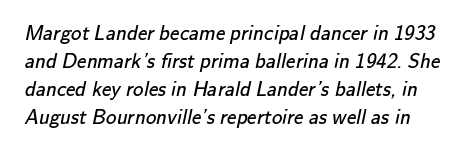
Q: Is the text bold? A: No.
Q: Is the text underlined? A: No.
Q: Is the spacing between letters normal or unusually wide? A: Normal.
Q: Is the spacing between lines tight, normal or loose? A: Normal.
